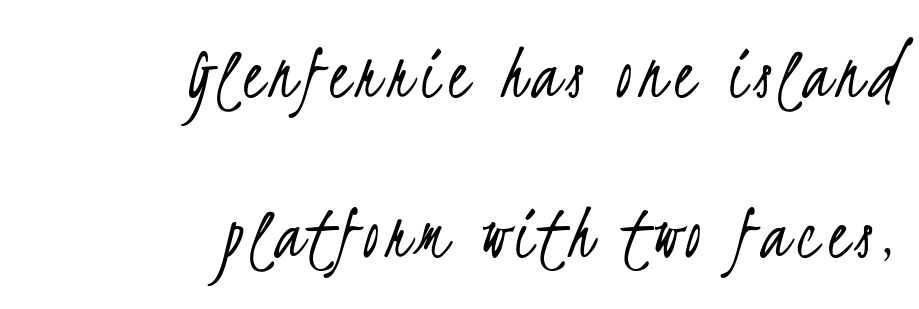
Q: Is the text bold? A: No.
Q: Is the typeface a serif or a sans-serif typeface? A: Sans-serif.
Q: Is the text underlined? A: No.
Q: How is the paragraph aligned? A: Right-aligned.
Q: Is the spacing between lines tight, normal or loose? A: Loose.
Q: Width (condensed, normal, or wide)? A: Condensed.
Q: Stroke contrast? A: Low.
Q: x-height? A: Small.
Q: Monospaced? A: No.
